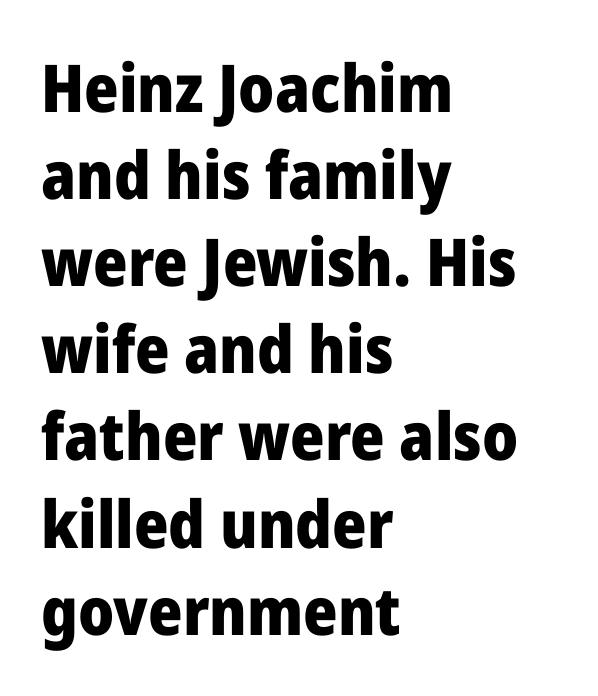
Q: Is the text bold? A: Yes.
Q: Is the text italic (slanted)? A: No, it is upright.
Q: Is the typeface a serif or a sans-serif typeface? A: Sans-serif.
Q: Is the text underlined? A: No.
Q: How is the paragraph aligned? A: Left-aligned.
Q: Is the spacing between letters normal or unusually wide? A: Normal.
Q: Is the spacing between lines tight, normal or loose? A: Normal.
Q: Width (condensed, normal, or wide)? A: Normal.
Q: Stroke contrast? A: Low.
Q: x-height? A: Medium.
Q: Monospaced? A: No.
